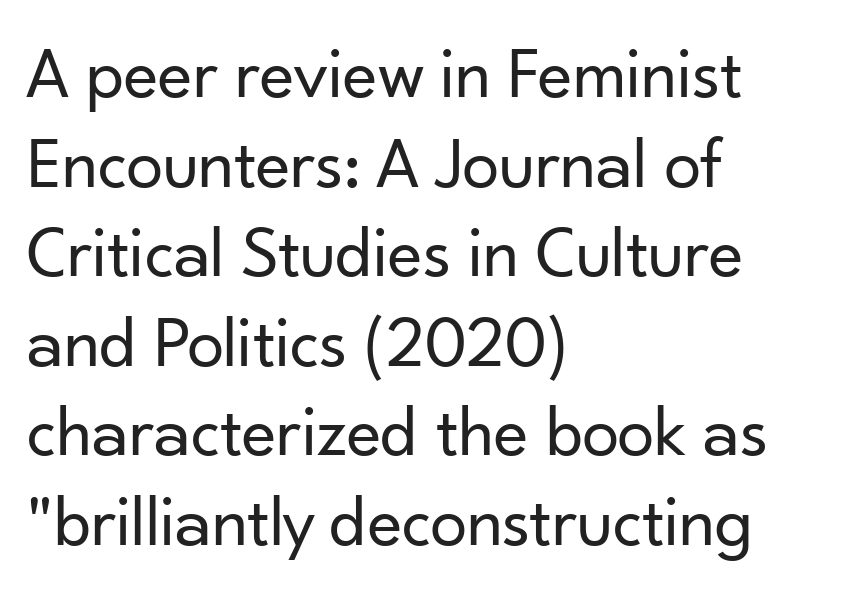
The image shows 74 px regular-weight sans-serif type, upright; set left-aligned, line spacing 1.21x, normal letter spacing, not underlined; low stroke contrast and a small x-height.
